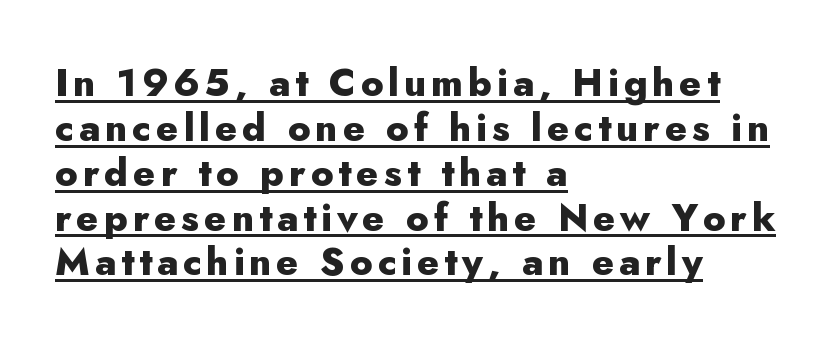
Every letter is thick-stroked: bold, no question. This sample is left-justified, so line endings fall wherever the words run out. Stroke terminals: plain, sans-serif. Quick note: not italic, upright.
